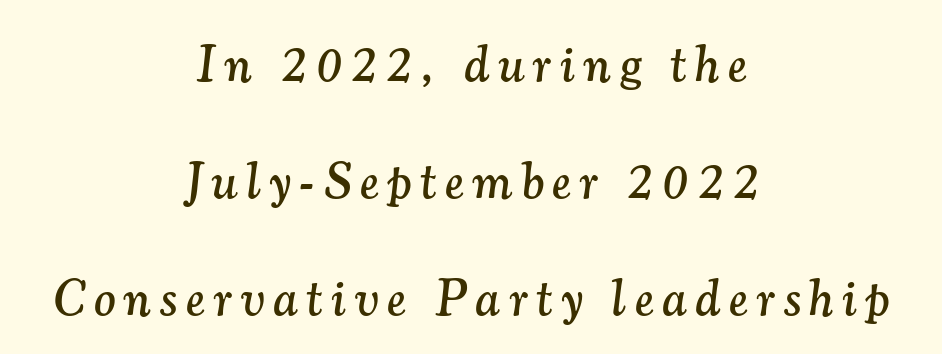
Every character sits at an angle, as italics do. The face used here is seriffed, in the tradition of book romans. The paragraph shown floats in the horizontal middle. A bare baseline throughout the passage.
